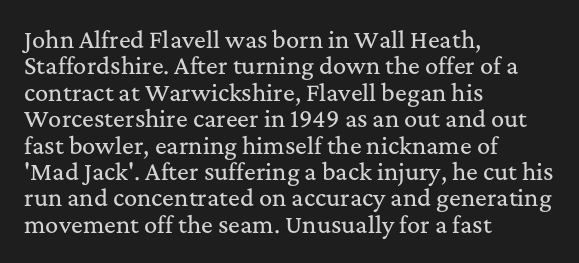
This rendering features lettering with no underline. Horizontal alignment here is leftward, the default for most running prose. These lines keep a tight, regular rhythm from letter to letter. A typesetter would mark this as roman, not italic.
